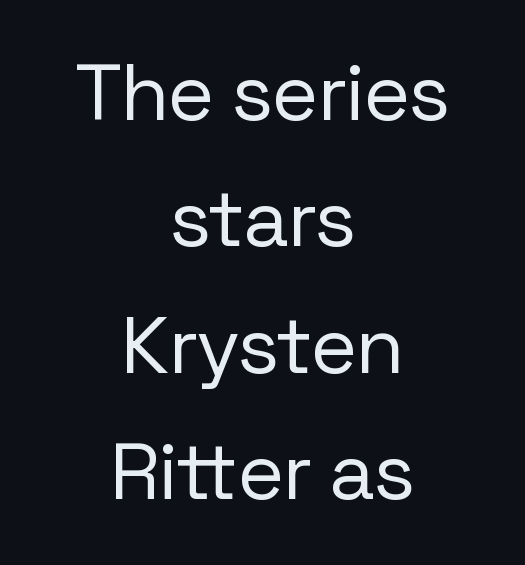
Q: Is the text bold? A: No.
Q: Is the text italic (slanted)? A: No, it is upright.
Q: Is the typeface a serif or a sans-serif typeface? A: Sans-serif.
Q: Is the text underlined? A: No.
Q: How is the paragraph aligned? A: Centered.
Q: Is the spacing between letters normal or unusually wide? A: Normal.
Q: Is the spacing between lines tight, normal or loose? A: Normal.
Q: Width (condensed, normal, or wide)? A: Normal.
Q: Stroke contrast? A: Low.
Q: x-height? A: Medium.
Q: Monospaced? A: No.
